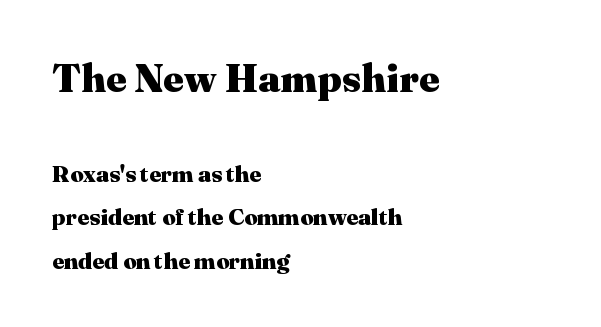
The space directly below the letters is spotless. Students, this is bold: see how much ink each stroke carries. Students, note that the glyphs here touch the page at normal intervals. You could not count columns in this text — the font is proportionally spaced. Notice how the stems are strictly vertical — no italics here. Typesetter's note — upper block bumped up in size, lower block left smaller.
